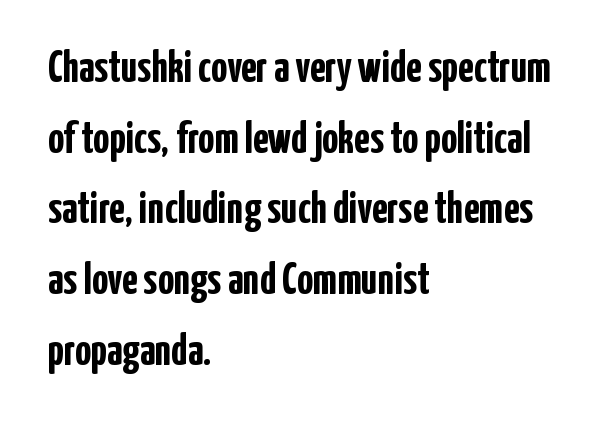
Q: Is the text bold? A: Yes.
Q: Is the text italic (slanted)? A: No, it is upright.
Q: Is the typeface a serif or a sans-serif typeface? A: Sans-serif.
Q: Is the text underlined? A: No.
Q: How is the paragraph aligned? A: Left-aligned.
Q: Is the spacing between letters normal or unusually wide? A: Normal.
Q: Is the spacing between lines tight, normal or loose? A: Normal.
Q: Width (condensed, normal, or wide)? A: Condensed.
Q: Stroke contrast? A: Low.
Q: x-height? A: Medium.
Q: Monospaced? A: No.
